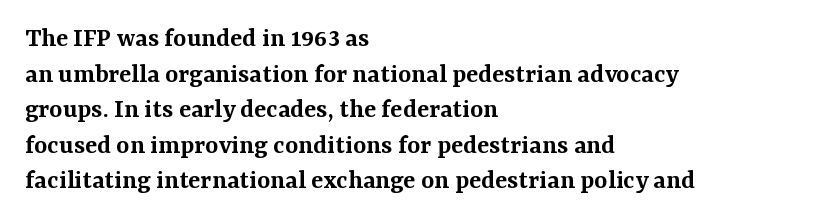
The image shows 28 px semibold serif type, upright; set left-aligned, normal line spacing (1.27x), normal letter spacing, not underlined; medium stroke contrast and a medium x-height.
